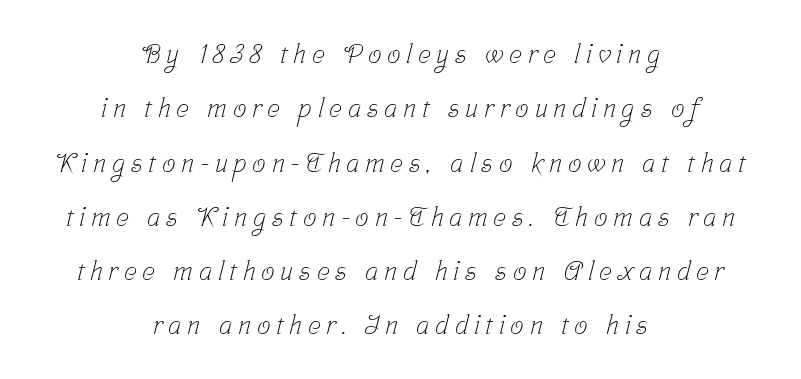
The image shows 27 px text type; set centered, loose line spacing (2.01x), unusually wide letter spacing (+0.21 em), not underlined.
